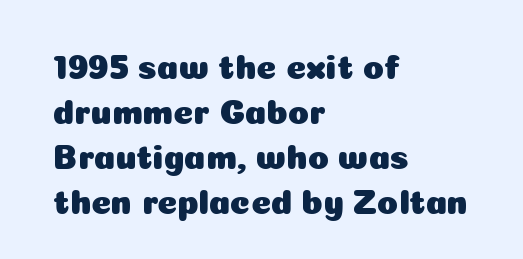
Q: Is the text italic (slanted)? A: No, it is upright.
Q: Is the typeface a serif or a sans-serif typeface? A: Sans-serif.
Q: Is the text underlined? A: No.
Q: How is the paragraph aligned? A: Left-aligned.
Q: Is the spacing between letters normal or unusually wide? A: Normal.
Q: Is the spacing between lines tight, normal or loose? A: Normal.
Q: Width (condensed, normal, or wide)? A: Normal.
Q: Stroke contrast? A: Low.
Q: x-height? A: Medium.
Q: Monospaced? A: No.
